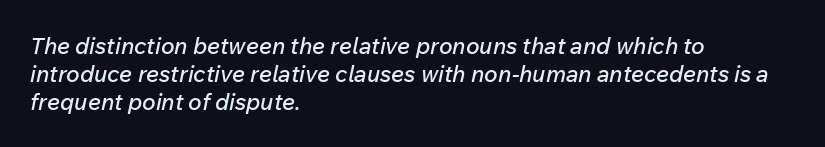
{"italic": "yes", "lean": "right", "slant_degrees": 12, "underline": "no", "align": "left", "line_spacing_ratio": 1.22, "letter_spacing": "normal", "letter_spacing_em": 0.0, "glyph_px": 23}
